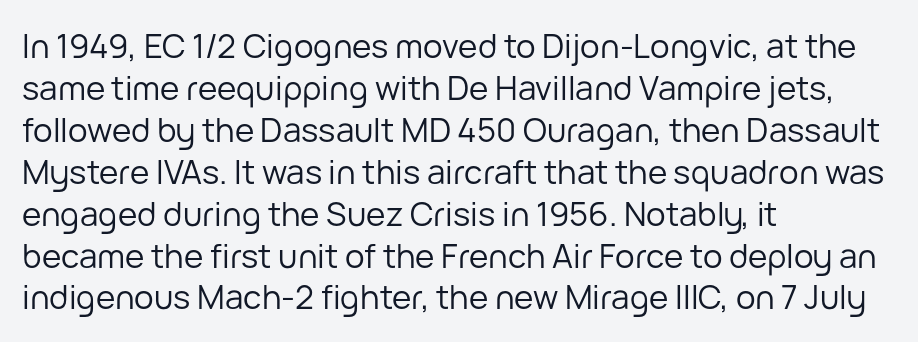
The image shows 33 px regular-weight sans-serif type, upright; set left-aligned, normal line spacing (1.27x), normal letter spacing, not underlined; low stroke contrast and a medium x-height.
